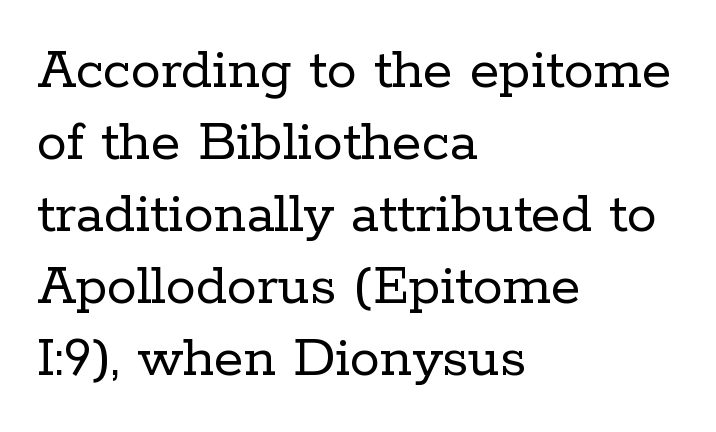
Q: Is the text bold? A: No.
Q: Is the text italic (slanted)? A: No, it is upright.
Q: Is the typeface a serif or a sans-serif typeface? A: Serif.
Q: Is the text underlined? A: No.
Q: How is the paragraph aligned? A: Left-aligned.
Q: Is the spacing between letters normal or unusually wide? A: Normal.
Q: Width (condensed, normal, or wide)? A: Normal.
Q: Stroke contrast? A: Low.
Q: x-height? A: Medium.
Q: Monospaced? A: No.
